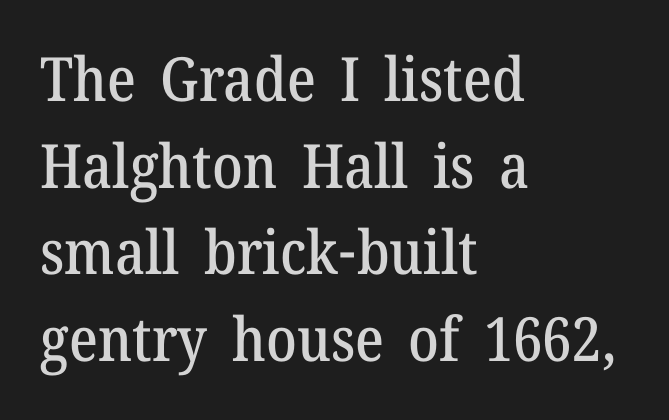
The image shows 61 px serif type, upright; set left-aligned, normal line spacing (1.42x), normal letter spacing, not underlined; medium stroke contrast and a medium x-height.
